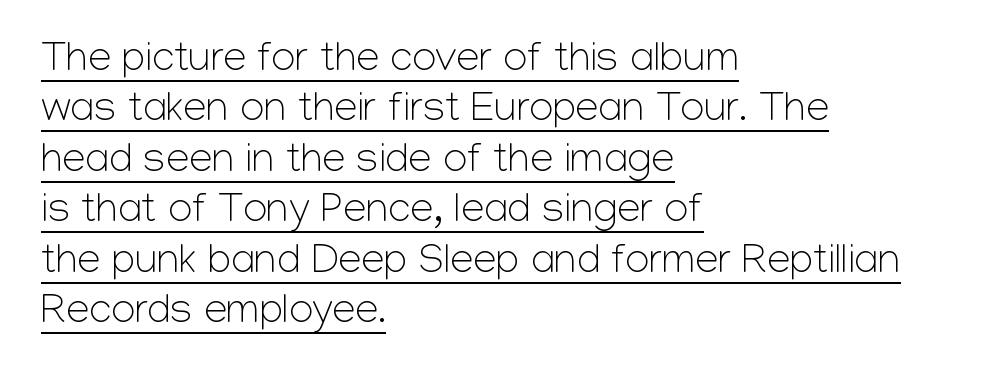
The image shows 42 px light sans-serif type, upright; set left-aligned, line spacing 1.2x, normal letter spacing, underlined; low stroke contrast and a medium x-height.
